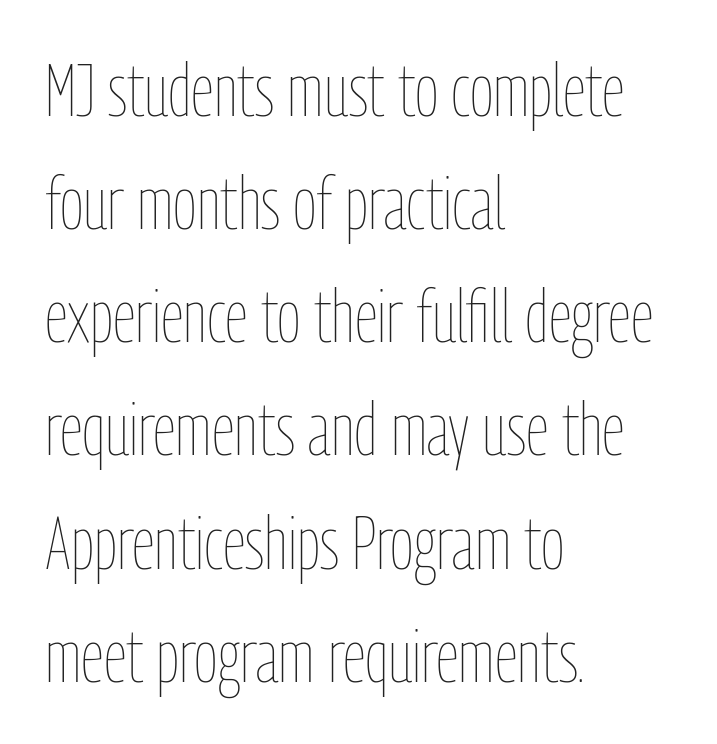
{"italic": "no", "bold": "no", "weight": "thin", "width": "condensed", "stroke_contrast": "low", "x_height": "medium", "monospaced": "no", "underline": "no", "align": "left", "line_spacing": "normal", "line_spacing_ratio": 1.55, "letter_spacing": "normal", "letter_spacing_em": 0.0, "glyph_px": 73}
